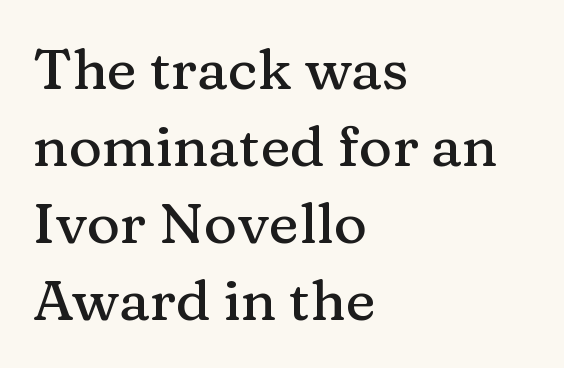
The image shows 57 px serif type, upright; set left-aligned, normal line spacing (1.35x), normal letter spacing, not underlined; medium stroke contrast and a medium x-height.
